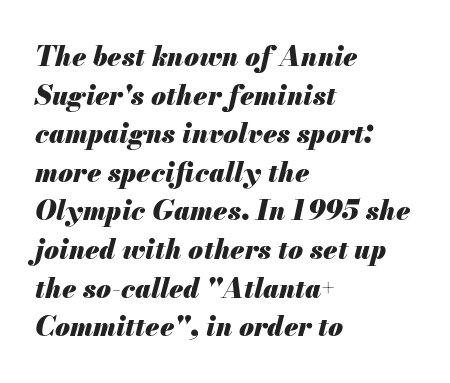
Q: Is the text bold? A: Yes.
Q: Is the text italic (slanted)? A: Yes, it leans right by about 13 degrees.
Q: Is the text underlined? A: No.
Q: How is the paragraph aligned? A: Left-aligned.
Q: Is the spacing between letters normal or unusually wide? A: Normal.
Q: Is the spacing between lines tight, normal or loose? A: Normal.
